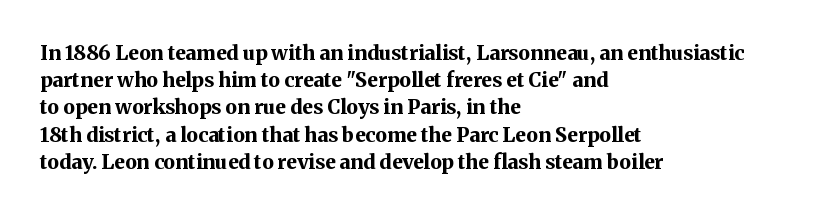
The image shows 20 px bold type, upright; set left-aligned, normal line spacing (1.36x), normal letter spacing, not underlined.
